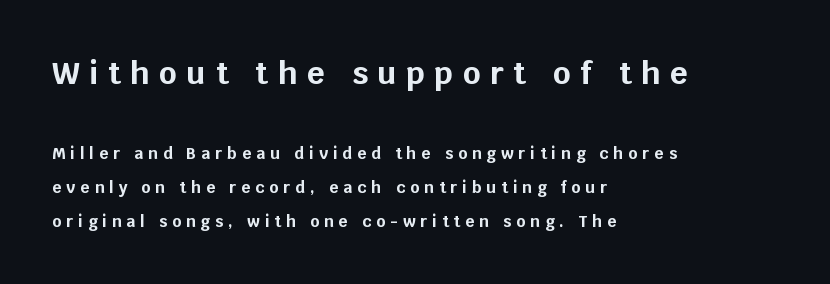
Q: Is the text bold? A: Yes.
Q: Is the text italic (slanted)? A: No, it is upright.
Q: Is the typeface a serif or a sans-serif typeface? A: Sans-serif.
Q: Is the text underlined? A: No.
Q: How is the paragraph aligned? A: Left-aligned.
Q: Is the spacing between letters normal or unusually wide? A: Unusually wide.
Q: Is the spacing between lines tight, normal or loose? A: Loose.
Q: Which block of text is set in a larger size, the first (top) or the second (bottom)? A: The first (top) one.
Q: Width (condensed, normal, or wide)? A: Normal.
Q: Stroke contrast? A: Low.
Q: x-height? A: Large.
Q: Monospaced? A: No.
